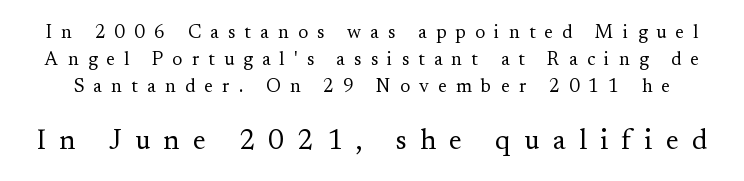
{"serif": "yes", "italic": "no", "bold": "no", "weight": "regular", "width": "normal", "stroke_contrast": "medium", "x_height": "small", "monospaced": "no", "underline": "no", "line_spacing": "normal", "line_spacing_ratio": 1.43, "letter_spacing": "wide", "letter_spacing_em": 0.48, "larger_block": "second", "size_ratio": 1.47, "glyph_px": 28}
